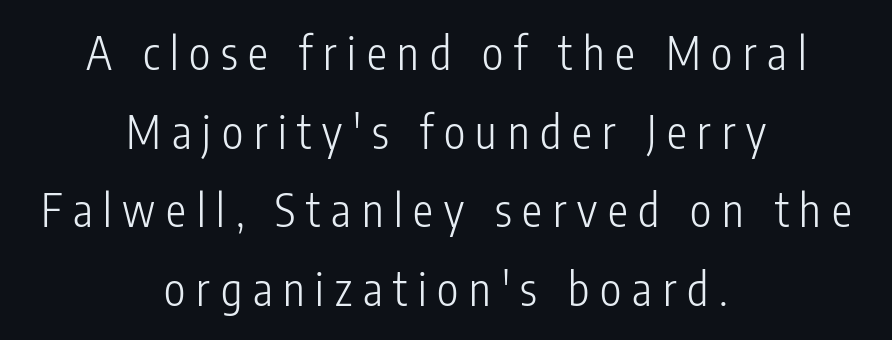
This sample is center-justified, so both line endings float freely. Are there feet on the stems? There aren't — it's a sans. Check under the words: just untouched page. No chunkiness to these letters — they're not bold. Tracking here is generous; glyphs stand well apart from one another.
